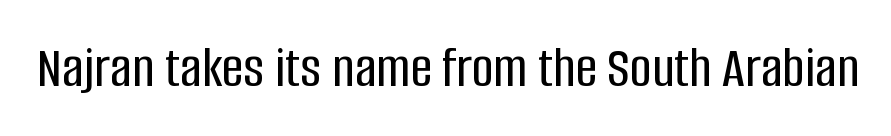
Q: Is the text italic (slanted)? A: No, it is upright.
Q: Is the typeface a serif or a sans-serif typeface? A: Sans-serif.
Q: Is the text underlined? A: No.
Q: Is the spacing between letters normal or unusually wide? A: Normal.
Q: Width (condensed, normal, or wide)? A: Condensed.
Q: Stroke contrast? A: Low.
Q: x-height? A: Large.
Q: Monospaced? A: No.
